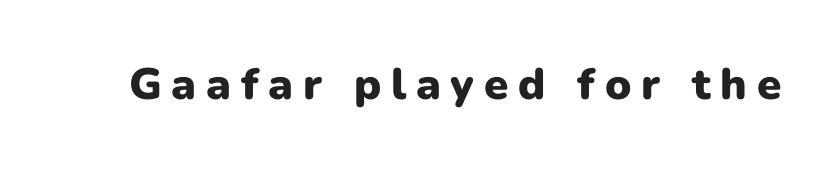
Think of a printed novel: that variable character pitch is what you see here. Strokes here are thick enough to call this a true bold. The space directly below the letters is spotless. The passage shown is typeset with a sans-serif family. The tracking reads as deliberately expanded to a designer's eye. Italic? Not at all — the glyphs are vertical.
